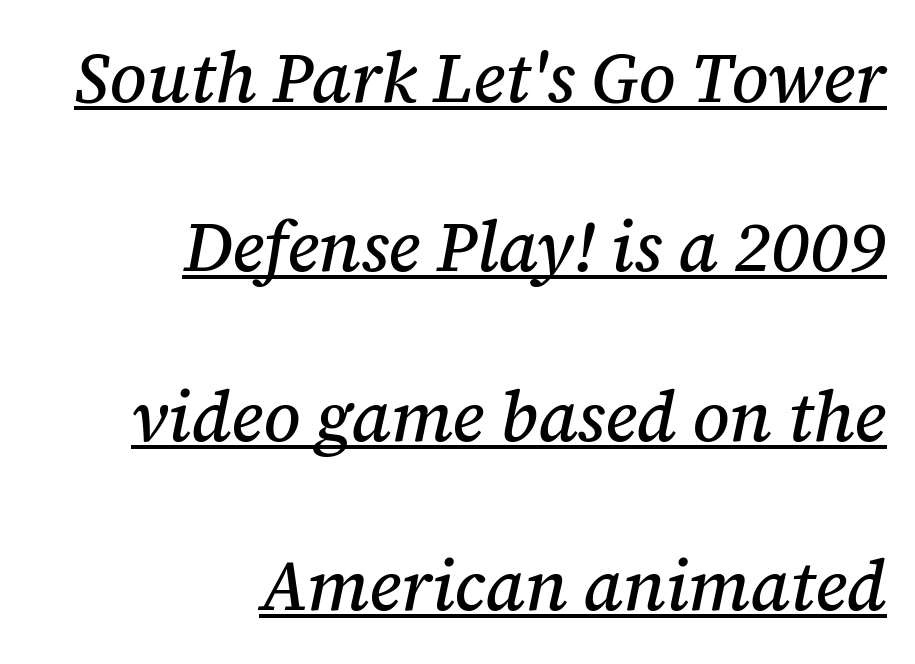
The image shows 70 px serif type, italic (leaning right); set right-aligned, loose line spacing (2.42x), normal letter spacing, underlined; medium stroke contrast and a medium x-height.
